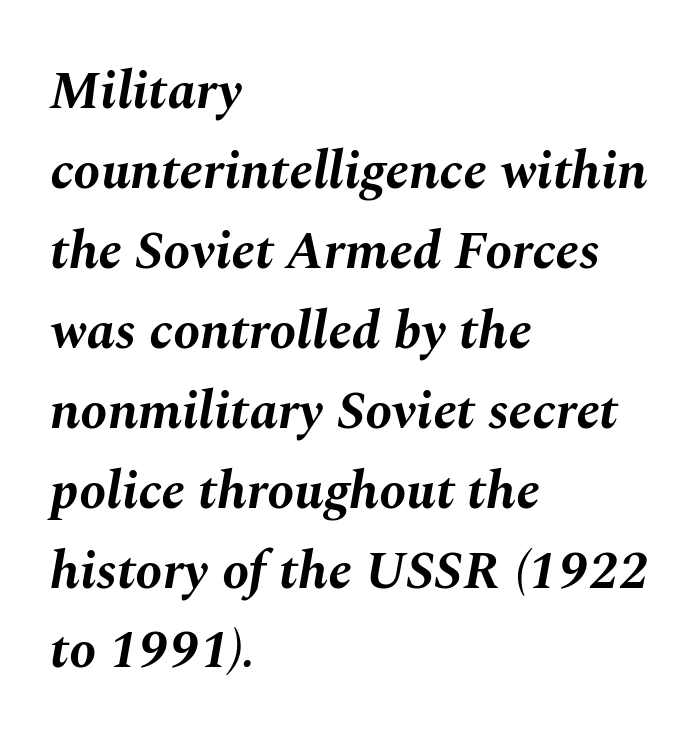
The image shows 54 px bold type, italic (leaning right); set left-aligned, normal line spacing (1.48x), normal letter spacing, not underlined; medium stroke contrast and a medium x-height.
